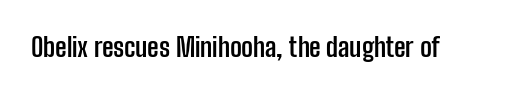
Only glyphs here, with clear space below each row. Rendered with straight, roman letterforms. The glyphs have the mass of a bold cut. Observe the ordinary spacing: letters are neighbours, not strangers.
